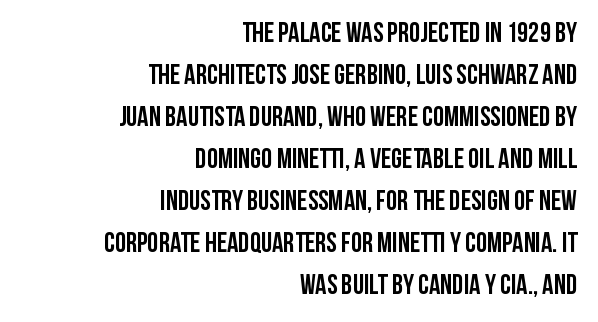
{"serif": "no", "italic": "no", "bold": "yes", "weight": "semibold", "width": "condensed", "stroke_contrast": "low", "x_height": "large", "monospaced": "no", "underline": "no", "align": "right", "line_spacing": "normal", "line_spacing_ratio": 1.5, "letter_spacing": "normal", "letter_spacing_em": 0.0, "glyph_px": 28}
